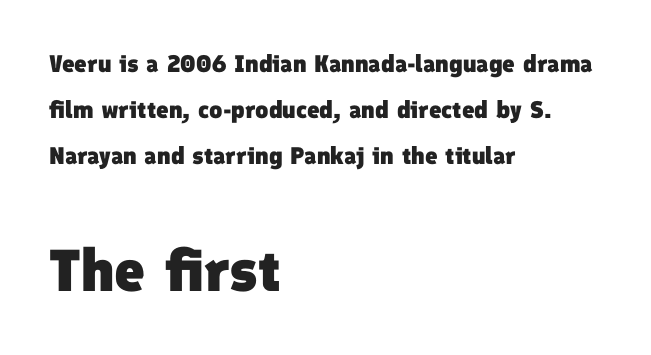
The image shows 59 px heavy sans-serif type; set left-aligned, loose line spacing (1.91x), normal letter spacing, not underlined; the second (bottom) block is 2.46x larger; low stroke contrast and a medium x-height.
